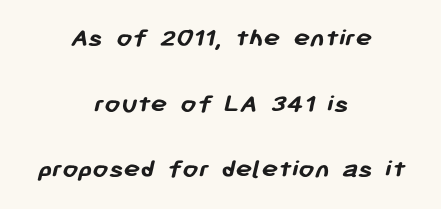
The strokes are fattened all the way to bold. Descender tails drop into unmarked territory. Compared with typical paragraphs, the rows here are farther apart. Standard letterfit; no display-style spreading of the glyphs. Think of a printed novel: that variable character pitch is what you see here. Note: no serifs on the glyphs.
